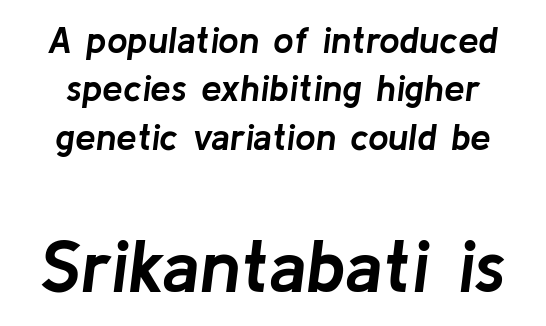
The image shows 74 px semibold type, italic (leaning right); set normal line spacing (1.31x), normal letter spacing, not underlined; the second (bottom) block is 2.0x larger; low stroke contrast and a medium x-height.
